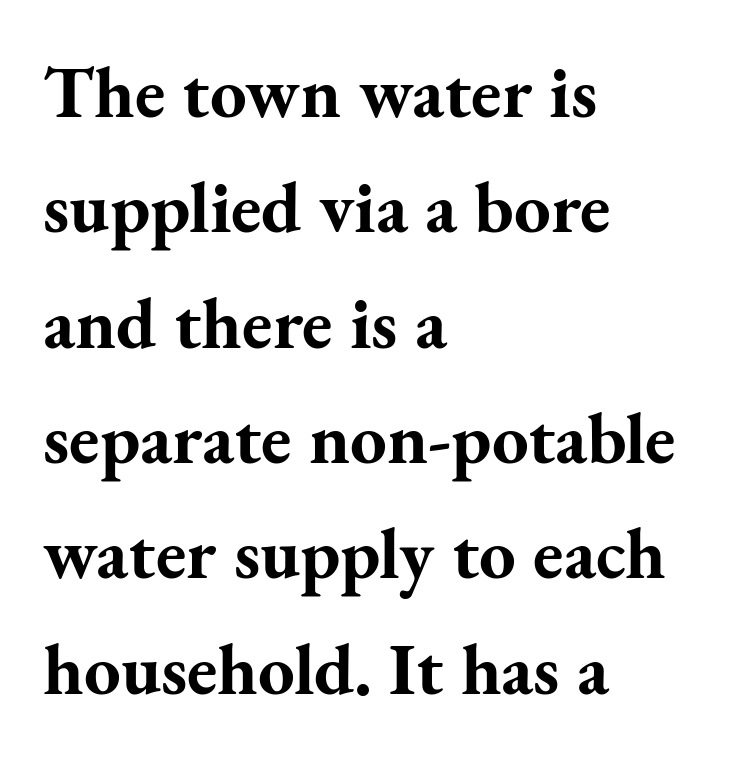
{"serif": "yes", "italic": "no", "bold": "yes", "weight": "bold", "width": "normal", "stroke_contrast": "medium", "x_height": "small", "monospaced": "no", "underline": "no", "align": "left", "line_spacing": "normal", "line_spacing_ratio": 1.58, "letter_spacing": "normal", "letter_spacing_em": 0.0, "glyph_px": 73}
